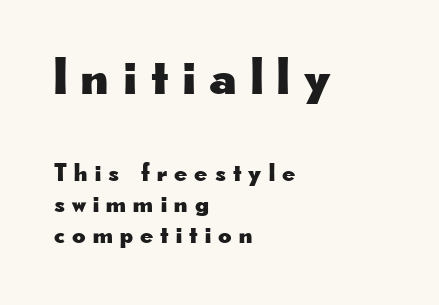
Q: Is the text italic (slanted)? A: No, it is upright.
Q: Is the typeface a serif or a sans-serif typeface? A: Sans-serif.
Q: Is the text underlined? A: No.
Q: How is the paragraph aligned? A: Left-aligned.
Q: Is the spacing between letters normal or unusually wide? A: Unusually wide.
Q: Which block of text is set in a larger size, the first (top) or the second (bottom)? A: The first (top) one.
Q: Width (condensed, normal, or wide)? A: Wide.
Q: Stroke contrast? A: Low.
Q: x-height? A: Small.
Q: Monospaced? A: No.
